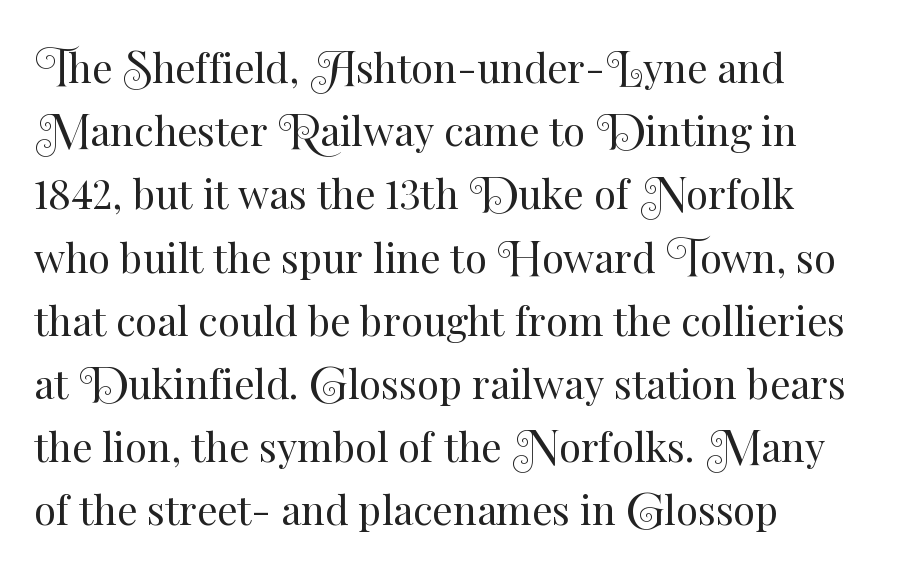
{"italic": "no", "bold": "no", "weight": "regular", "width": "normal", "stroke_contrast": "medium", "x_height": "small", "monospaced": "no", "underline": "no", "align": "left", "line_spacing": "normal", "line_spacing_ratio": 1.58, "letter_spacing": "normal", "letter_spacing_em": 0.0, "glyph_px": 40}
